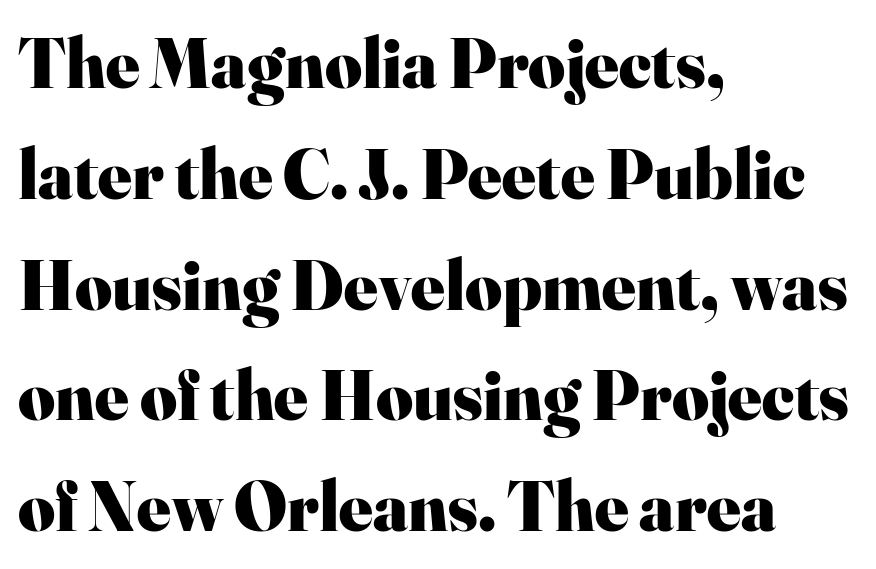
The image shows 71 px heavy serif type, upright; set left-aligned, normal line spacing (1.56x), normal letter spacing, not underlined; high stroke contrast and a small x-height.
